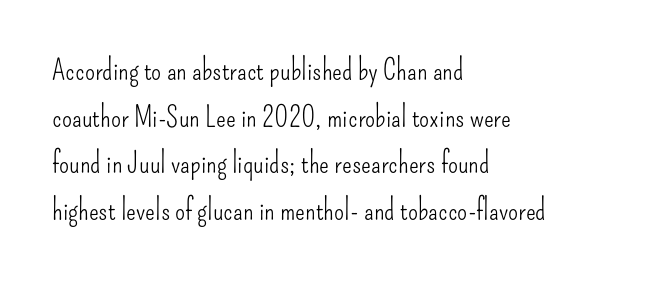
The image shows 29 px light, condensed sans-serif type, upright; set left-aligned, normal line spacing (1.61x), normal letter spacing, not underlined; low stroke contrast and a small x-height.
